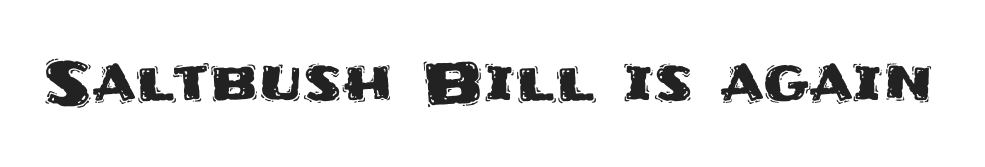
The image shows 58 px sans-serif type, upright; set normal letter spacing, not underlined; medium stroke contrast and a large x-height.
